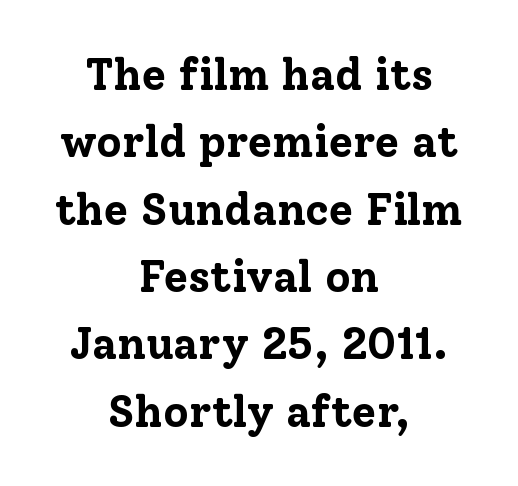
No italicization has been applied; the sample stays upright. You could not count columns in this text — the font is proportionally spaced. The passage shown is typeset with a serif family. Evenly set lines give the paragraph a standard silhouette. Strong, thick strokes mark this as bold type.
